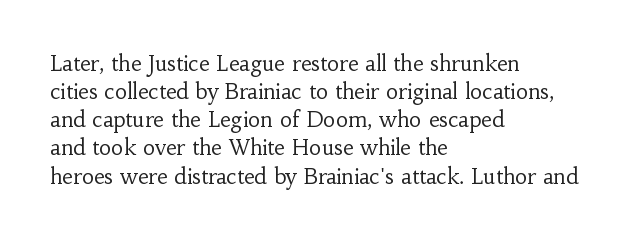
Visually the block forms a straight wall on the left and a jagged coastline on the right. Style check: upright. Bold? No — there's no thickening of the strokes. Notice how descenders clear the ascenders below comfortably — that's standard leading. Each word holds together tightly as a unit, with standard inter-letter gaps.
